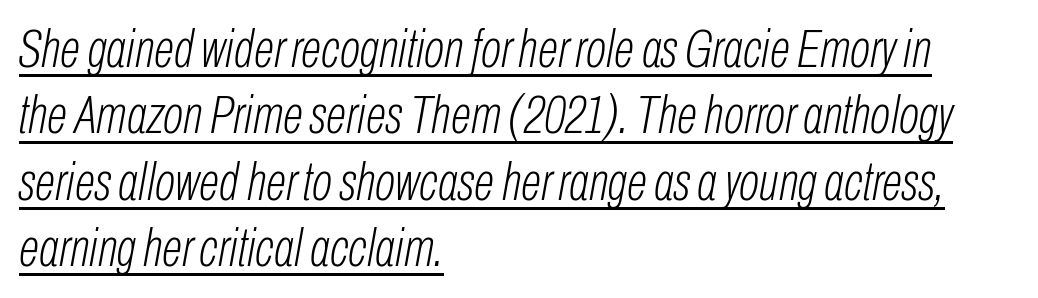
The image shows 54 px light, condensed type, italic (leaning right); set left-aligned, line spacing 1.23x, normal letter spacing, underlined; low stroke contrast and a medium x-height.
